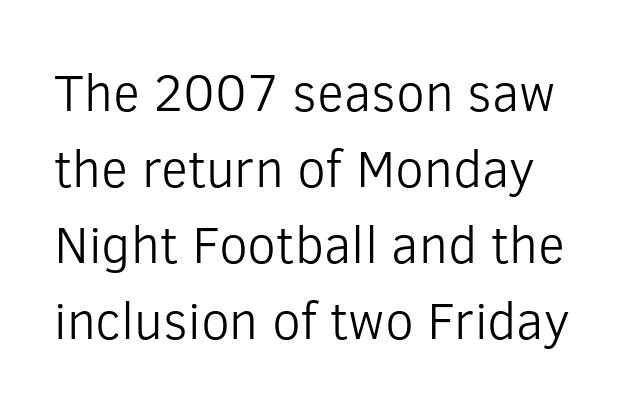
Q: Is the text bold? A: No.
Q: Is the text italic (slanted)? A: No, it is upright.
Q: Is the typeface a serif or a sans-serif typeface? A: Sans-serif.
Q: Is the text underlined? A: No.
Q: Is the spacing between letters normal or unusually wide? A: Normal.
Q: Is the spacing between lines tight, normal or loose? A: Normal.
Q: Width (condensed, normal, or wide)? A: Normal.
Q: Stroke contrast? A: Low.
Q: x-height? A: Medium.
Q: Monospaced? A: No.
